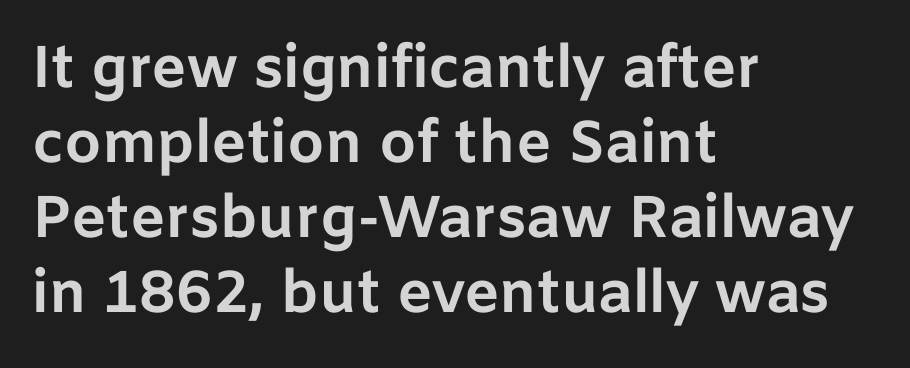
The image shows 59 px bold sans-serif type, upright; set left-aligned, normal line spacing (1.27x), normal letter spacing, not underlined; low stroke contrast and a medium x-height.
